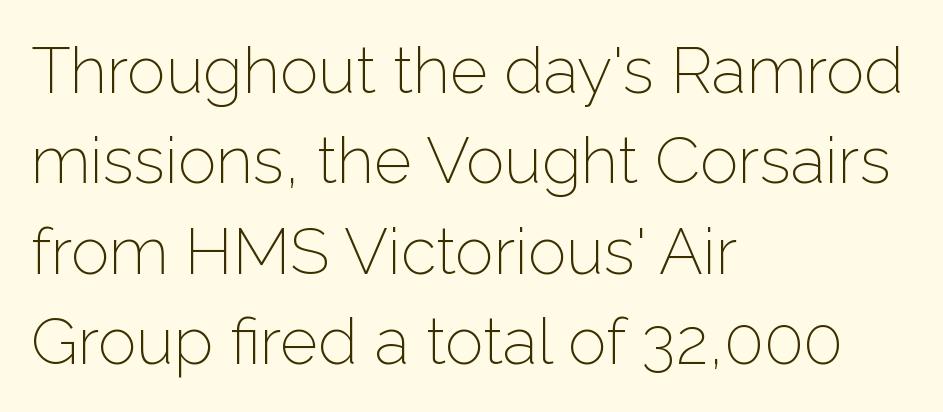
{"serif": "no", "italic": "no", "bold": "no", "weight": "light", "width": "normal", "stroke_contrast": "low", "x_height": "medium", "monospaced": "no", "underline": "no", "align": "left", "line_spacing": "normal", "line_spacing_ratio": 1.39, "letter_spacing": "normal", "letter_spacing_em": 0.0, "glyph_px": 65}
